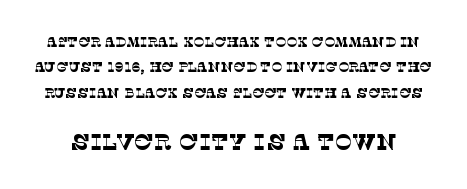
The image shows 23 px text type; set line spacing 1.81x, normal letter spacing, not underlined; the second (bottom) block is 1.64x larger.
